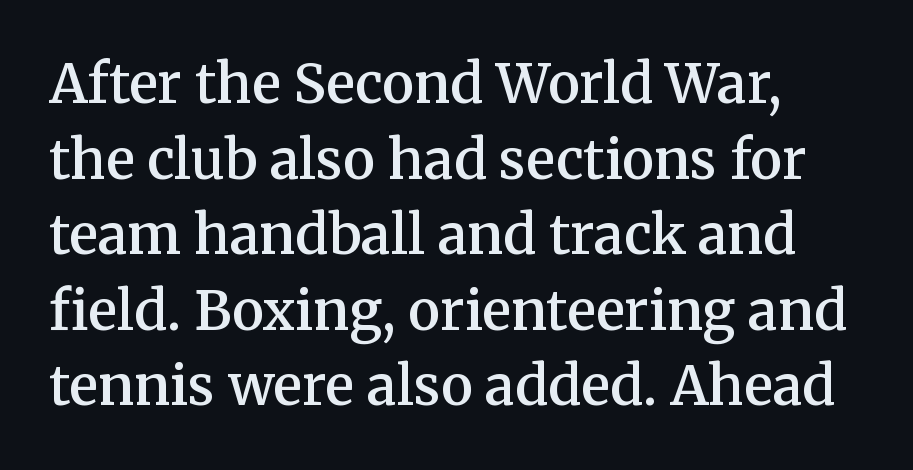
Q: Is the text bold? A: Semi-bold.
Q: Is the text italic (slanted)? A: No, it is upright.
Q: Is the typeface a serif or a sans-serif typeface? A: Serif.
Q: Is the text underlined? A: No.
Q: How is the paragraph aligned? A: Left-aligned.
Q: Is the spacing between letters normal or unusually wide? A: Normal.
Q: Is the spacing between lines tight, normal or loose? A: Normal.
Q: Width (condensed, normal, or wide)? A: Normal.
Q: Stroke contrast? A: Medium.
Q: x-height? A: Medium.
Q: Monospaced? A: No.
